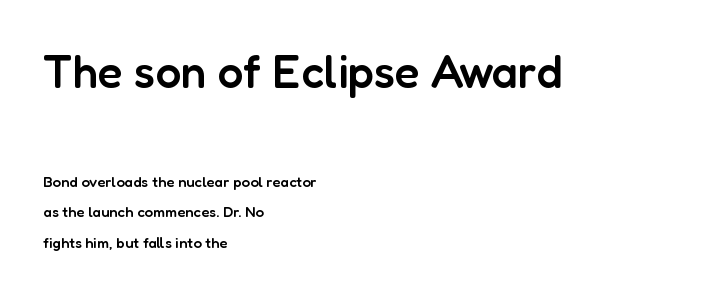
Default kerning and tracking; the words read as compact shapes. Stroke thickness is moderately raised; the sample reads as semibold. The face used here appears at its bigger size in the upper chunk. Does the type have serifs? No, each stem ends abruptly.
